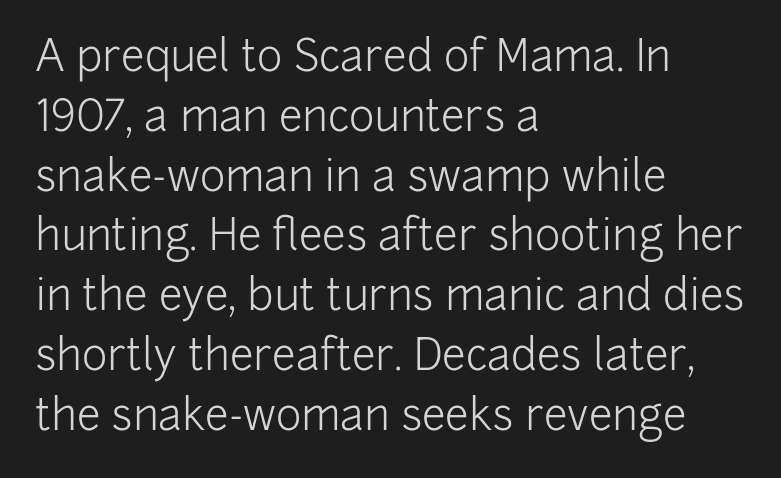
{"serif": "no", "italic": "no", "bold": "no", "weight": "light", "width": "normal", "stroke_contrast": "low", "x_height": "medium", "monospaced": "no", "underline": "no", "align": "left", "line_spacing": "normal", "line_spacing_ratio": 1.39, "letter_spacing": "normal", "letter_spacing_em": 0.0, "glyph_px": 43}
